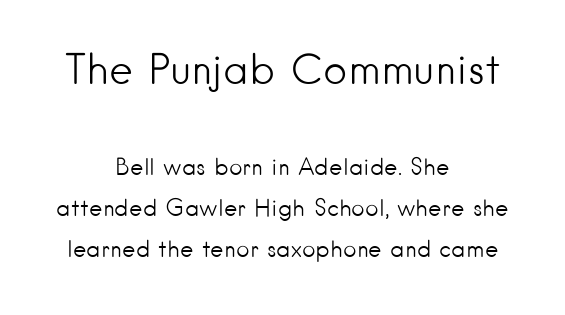
The image shows 41 px light sans-serif type, upright; set centered, line spacing 1.77x, normal letter spacing, not underlined; the first (top) block is 1.78x larger; low stroke contrast and a small x-height.
